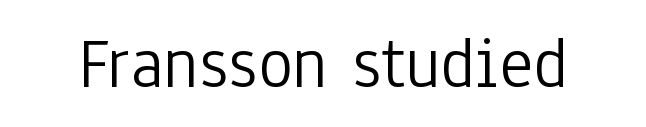
{"serif": "no", "italic": "no", "bold": "no", "weight": "light", "width": "condensed", "stroke_contrast": "low", "x_height": "medium", "monospaced": "no", "underline": "no", "letter_spacing": "normal", "letter_spacing_em": 0.0, "glyph_px": 73}
